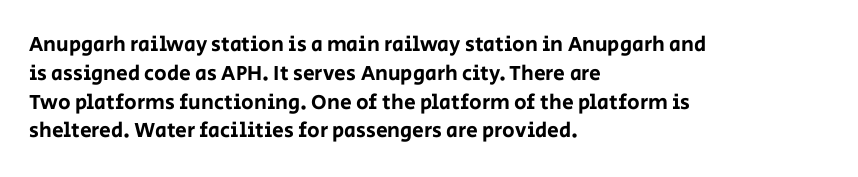
Q: Is the text italic (slanted)? A: No, it is upright.
Q: Is the text underlined? A: No.
Q: How is the paragraph aligned? A: Left-aligned.
Q: Is the spacing between letters normal or unusually wide? A: Normal.
Q: Is the spacing between lines tight, normal or loose? A: Normal.
